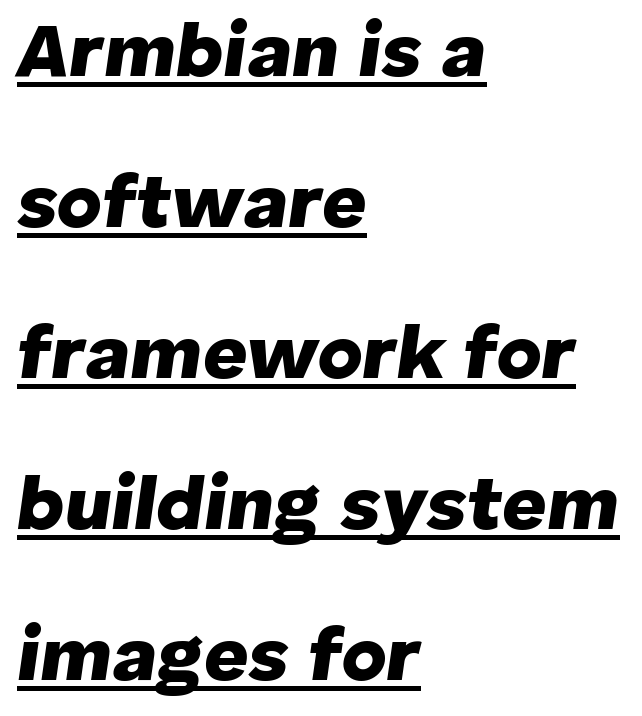
Q: Is the text bold? A: Yes.
Q: Is the text italic (slanted)? A: Yes, it leans right by about 8 degrees.
Q: Is the text underlined? A: Yes.
Q: How is the paragraph aligned? A: Left-aligned.
Q: Is the spacing between letters normal or unusually wide? A: Normal.
Q: Is the spacing between lines tight, normal or loose? A: Loose.
Q: Width (condensed, normal, or wide)? A: Normal.
Q: Stroke contrast? A: Low.
Q: x-height? A: Medium.
Q: Monospaced? A: No.
